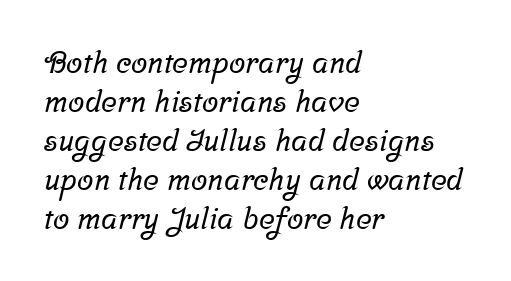
These lines stack with their left ends in a neat column. No word sits above an underline. Spacing between characters is what you'd get straight out of the box. Normally led — the rows are evenly, conventionally spaced.
